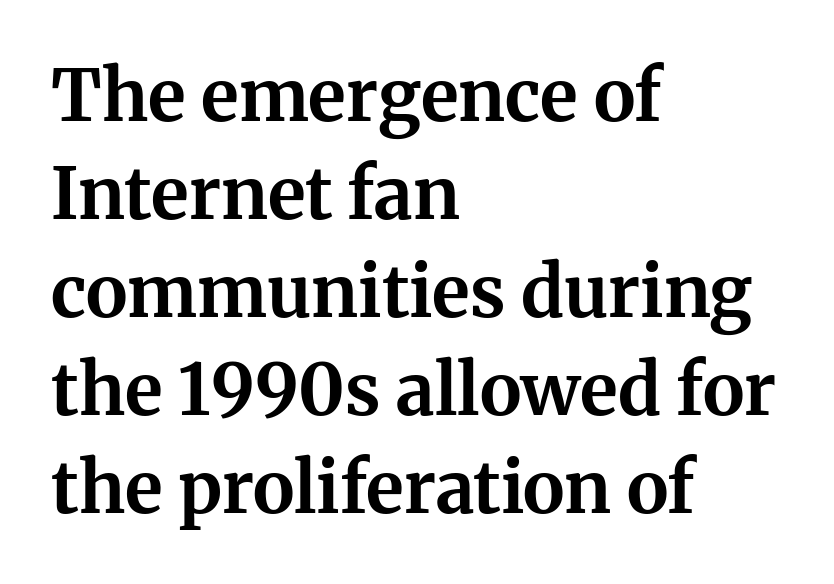
Q: Is the text bold? A: Yes.
Q: Is the text italic (slanted)? A: No, it is upright.
Q: Is the typeface a serif or a sans-serif typeface? A: Serif.
Q: Is the text underlined? A: No.
Q: How is the paragraph aligned? A: Left-aligned.
Q: Is the spacing between letters normal or unusually wide? A: Normal.
Q: Is the spacing between lines tight, normal or loose? A: Normal.
Q: Width (condensed, normal, or wide)? A: Normal.
Q: Stroke contrast? A: Medium.
Q: x-height? A: Medium.
Q: Monospaced? A: No.
